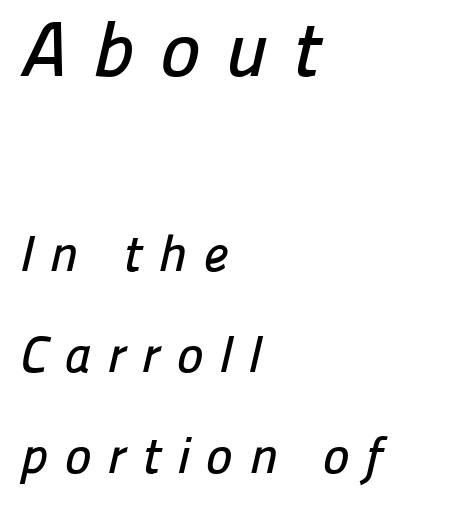
Q: Is the typeface a serif or a sans-serif typeface? A: Sans-serif.
Q: Is the text underlined? A: No.
Q: How is the paragraph aligned? A: Left-aligned.
Q: Is the spacing between letters normal or unusually wide? A: Unusually wide.
Q: Is the spacing between lines tight, normal or loose? A: Loose.
Q: Which block of text is set in a larger size, the first (top) or the second (bottom)? A: The first (top) one.
Q: Width (condensed, normal, or wide)? A: Normal.
Q: Stroke contrast? A: Low.
Q: x-height? A: Medium.
Q: Monospaced? A: No.
